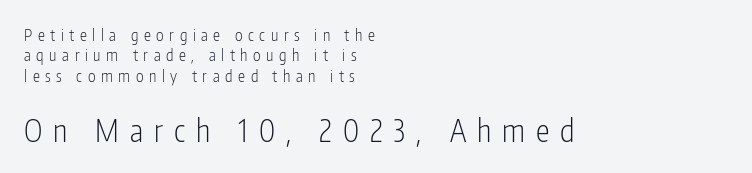
Q: Is the text bold? A: No.
Q: Is the text italic (slanted)? A: No, it is upright.
Q: Is the typeface a serif or a sans-serif typeface? A: Sans-serif.
Q: Is the text underlined? A: No.
Q: How is the paragraph aligned? A: Left-aligned.
Q: Is the spacing between letters normal or unusually wide? A: Unusually wide.
Q: Is the spacing between lines tight, normal or loose? A: Normal.
Q: Which block of text is set in a larger size, the first (top) or the second (bottom)? A: The second (bottom) one.
Q: Width (condensed, normal, or wide)? A: Condensed.
Q: Stroke contrast? A: Low.
Q: x-height? A: Medium.
Q: Monospaced? A: No.
